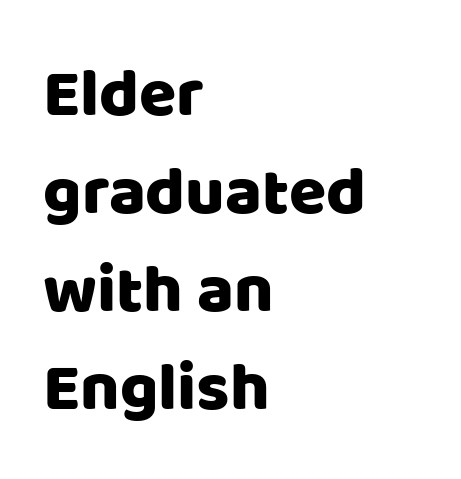
The image shows 68 px sans-serif type, upright; set left-aligned, normal line spacing (1.44x), normal letter spacing, not underlined; low stroke contrast and a large x-height.
